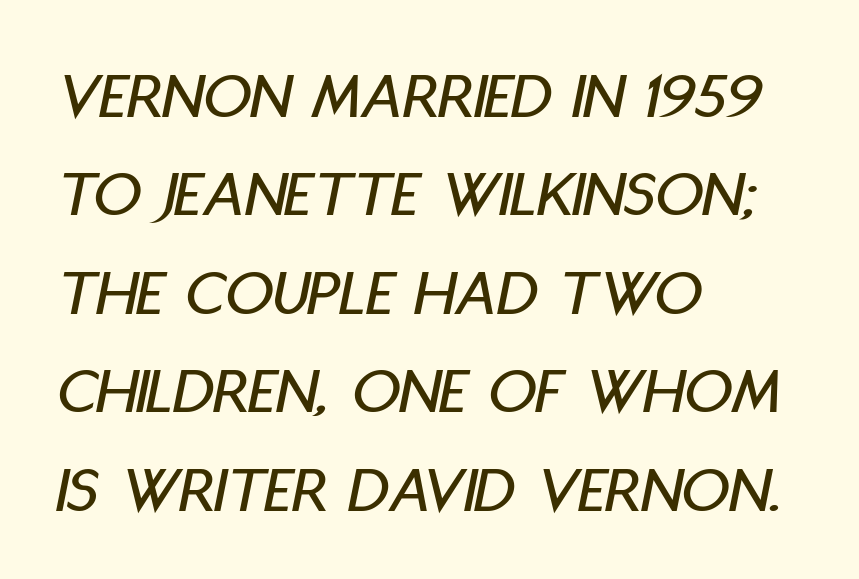
Leading matches the norm, producing a regular column. Nobody drew a line under any word here. Quick note: italic. You could not count columns in this text — the font is proportionally spaced.
